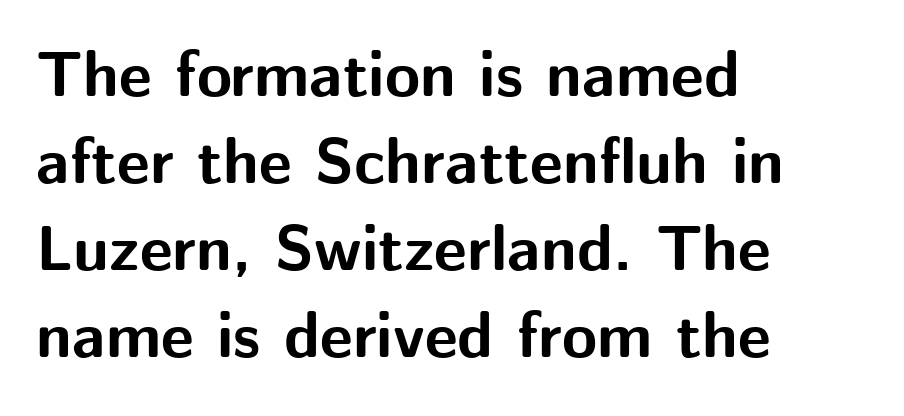
{"serif": "no", "italic": "no", "bold": "yes", "weight": "bold", "width": "normal", "stroke_contrast": "medium", "x_height": "medium", "monospaced": "no", "underline": "no", "align": "left", "line_spacing": "normal", "line_spacing_ratio": 1.36, "letter_spacing": "normal", "letter_spacing_em": 0.0, "glyph_px": 64}
